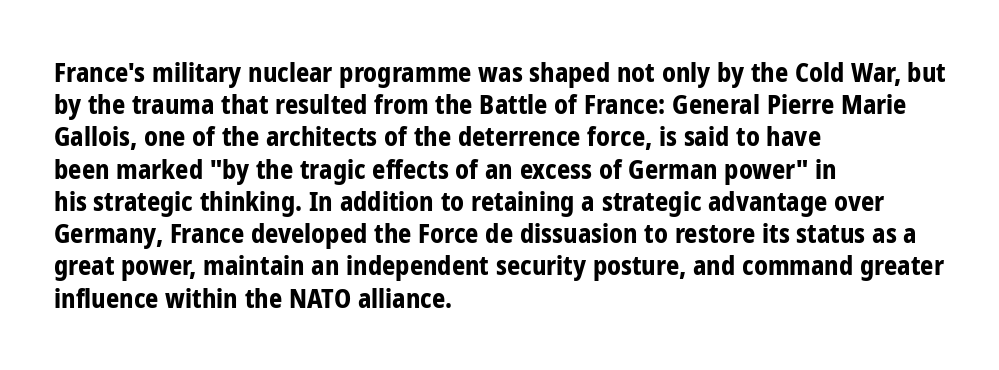
Q: Is the text bold? A: Yes.
Q: Is the text italic (slanted)? A: No, it is upright.
Q: Is the text underlined? A: No.
Q: How is the paragraph aligned? A: Left-aligned.
Q: Is the spacing between letters normal or unusually wide? A: Normal.
